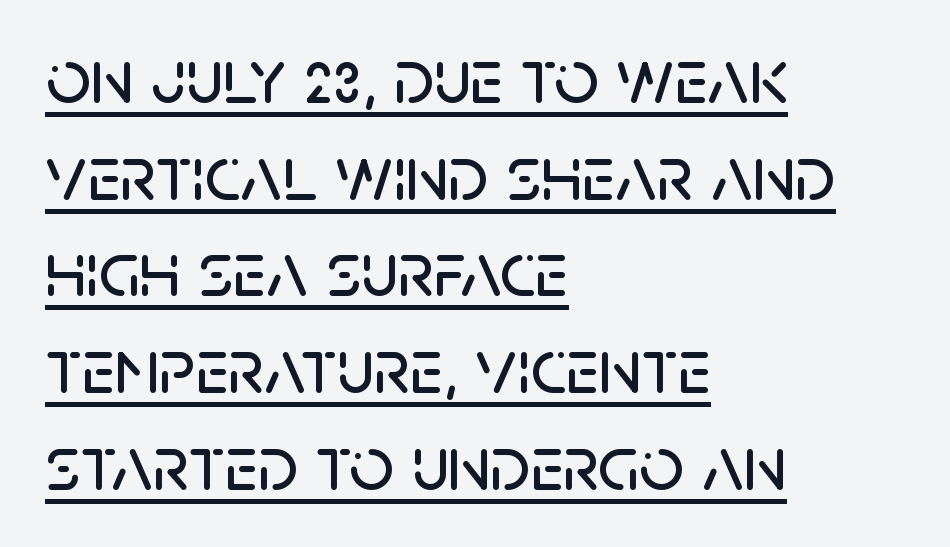
The image shows 78 px sans-serif type, upright; set left-aligned, line spacing 1.24x, normal letter spacing, underlined; low stroke contrast and a large x-height.
